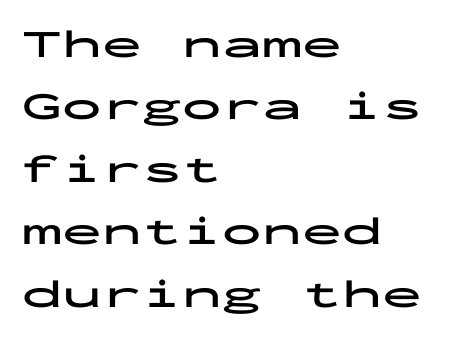
The passage shown is typed in a monospace face where columns stay perfectly aligned. The baseline area is clear. Emphasis by weight is at full strength: bold. The typography opts for an upright posture over an oblique one.
